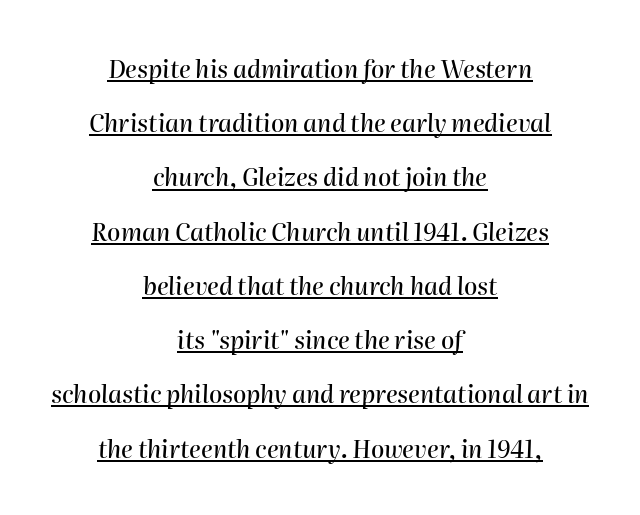
Q: Is the text italic (slanted)? A: Yes, it leans right by about 2 degrees.
Q: Is the text underlined? A: Yes.
Q: How is the paragraph aligned? A: Centered.
Q: Is the spacing between letters normal or unusually wide? A: Normal.
Q: Is the spacing between lines tight, normal or loose? A: Loose.
